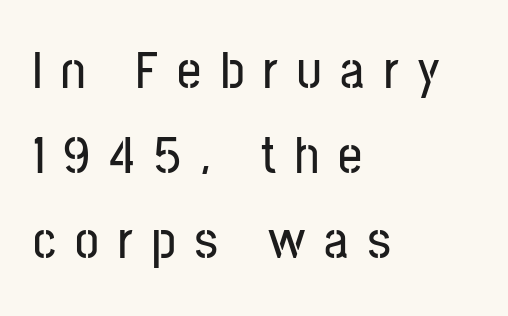
{"serif": "no", "italic": "no", "width": "condensed", "stroke_contrast": "low", "x_height": "medium", "monospaced": "no", "underline": "no", "align": "left", "line_spacing": "normal", "line_spacing_ratio": 1.6, "letter_spacing": "wide", "letter_spacing_em": 0.36, "glyph_px": 53}
